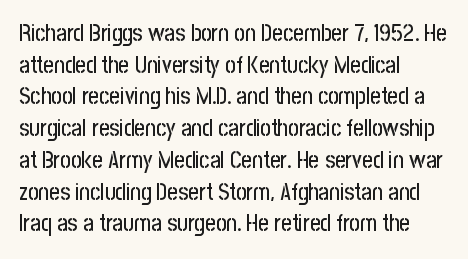
The image shows 23 px text type, upright; set left-aligned, normal line spacing (1.38x), normal letter spacing, not underlined.
